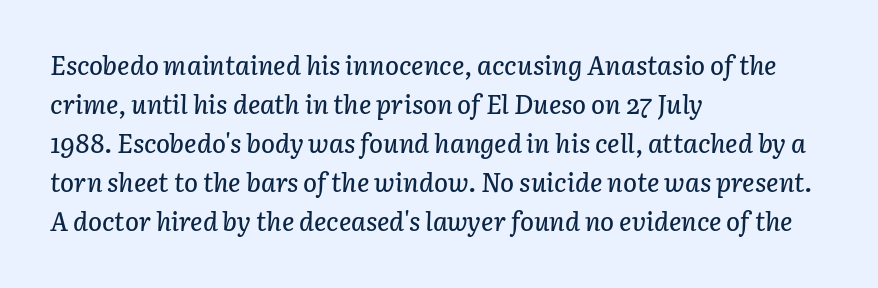
Slant detected: the letters are inclined. Line spacing here is normal. Has an underline been added? It has not. Observe the ordinary spacing: letters are neighbours, not strangers. Short and long lines alike share a common starting point at left.
